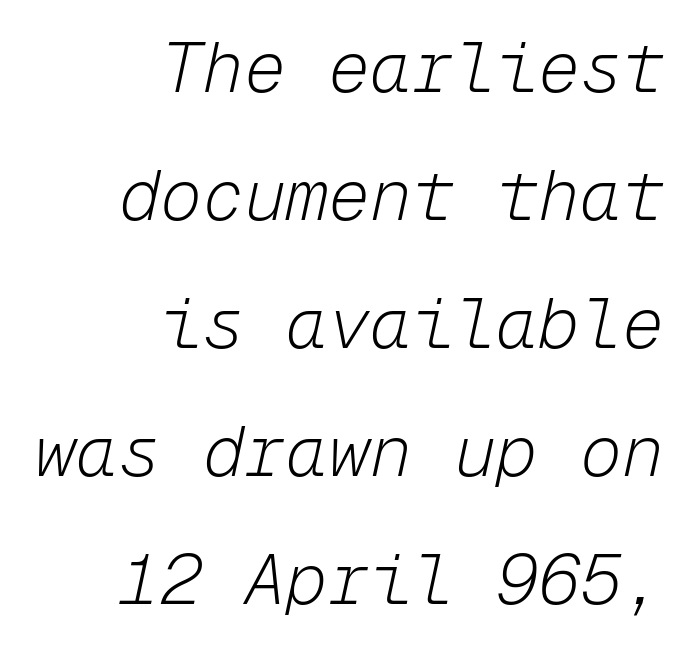
What stands out about the letter spacing? Nothing — it is the standard amount. A flush-right, rag-left setting is used for this passage. The weight would be labelled regular, book, light, or lighter still. Slanted lettering throughout. These lines are rendered in a fixed-pitch font.
